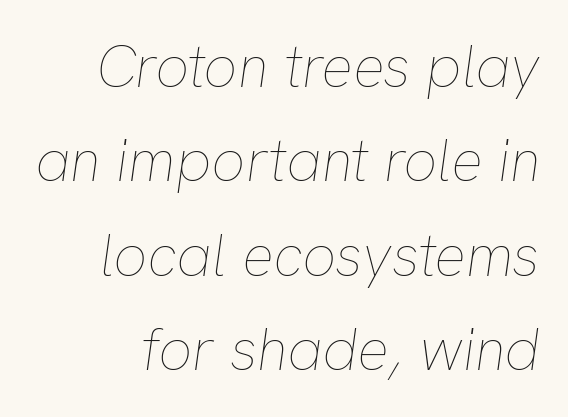
Q: Is the text bold? A: No.
Q: Is the text italic (slanted)? A: Yes, it leans right by about 8 degrees.
Q: Is the text underlined? A: No.
Q: Is the spacing between letters normal or unusually wide? A: Normal.
Q: Is the spacing between lines tight, normal or loose? A: Normal.
Q: Width (condensed, normal, or wide)? A: Normal.
Q: Stroke contrast? A: Low.
Q: x-height? A: Medium.
Q: Monospaced? A: No.
